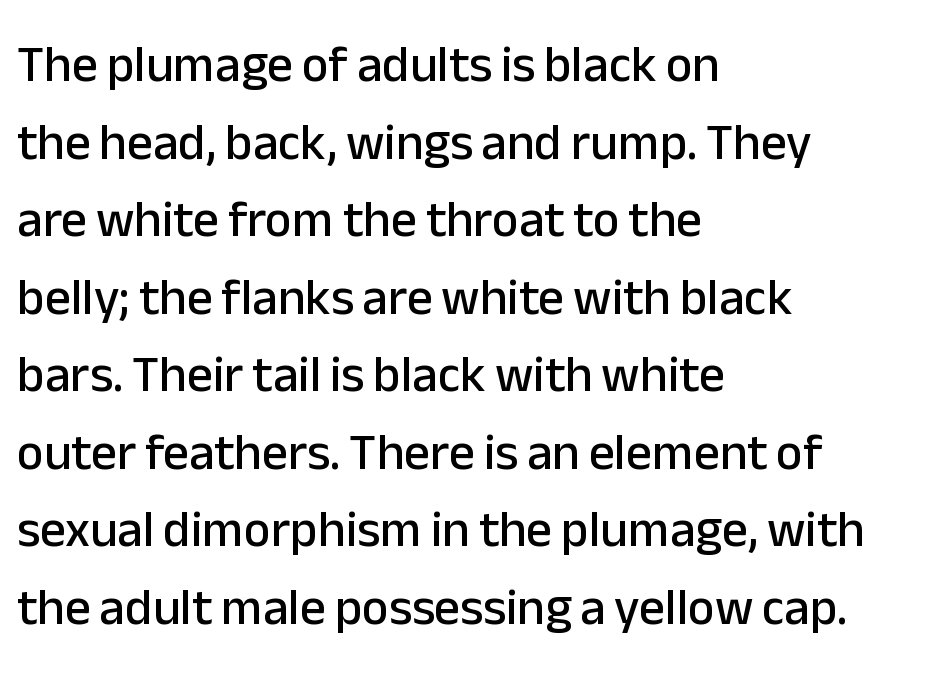
{"serif": "no", "italic": "no", "width": "normal", "stroke_contrast": "low", "x_height": "medium", "monospaced": "no", "underline": "no", "align": "left", "line_spacing": "normal", "line_spacing_ratio": 1.52, "letter_spacing": "normal", "letter_spacing_em": 0.0, "glyph_px": 51}
